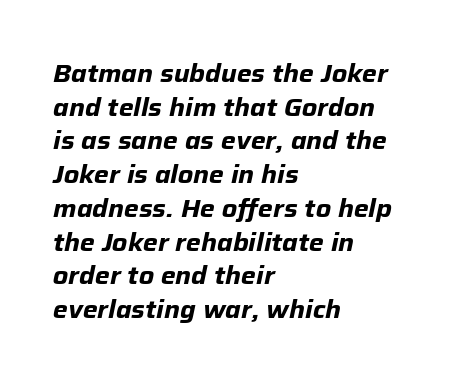
Q: Is the text bold? A: Yes.
Q: Is the text italic (slanted)? A: Yes, it leans right by about 12 degrees.
Q: Is the text underlined? A: No.
Q: How is the paragraph aligned? A: Left-aligned.
Q: Is the spacing between letters normal or unusually wide? A: Normal.
Q: Is the spacing between lines tight, normal or loose? A: Normal.
